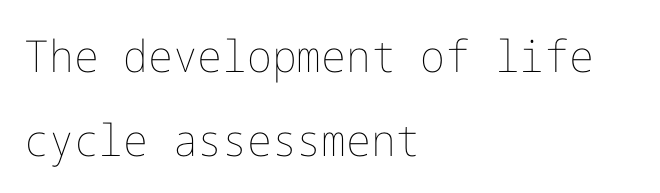
A student would call this left alignment; a typographer would say flush left, rag right. This is not heavy type; no bold has been used. When letters stand straight like this, we call the style roman or upright. Descender tails drop into unmarked territory.
